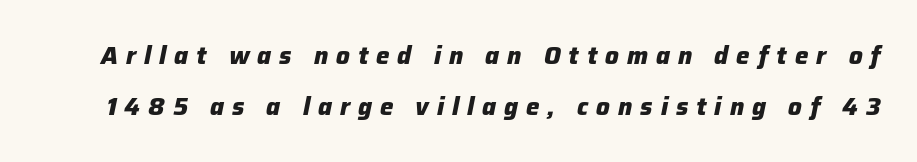
Characters follow at a spacing far wider than the type designer built in. The letters are slanted; this is an italic face. The leading is generous, giving the passage an open texture. The space beneath each line is pristine and unruled.
